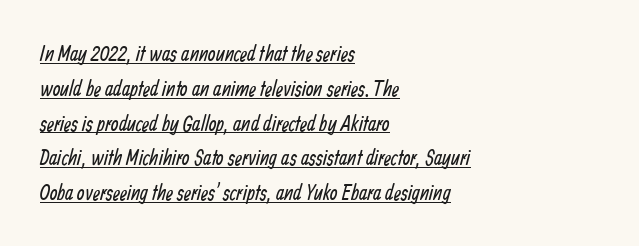
Q: Is the text bold? A: No.
Q: Is the text underlined? A: Yes.
Q: How is the paragraph aligned? A: Left-aligned.
Q: Is the spacing between letters normal or unusually wide? A: Normal.
Q: Is the spacing between lines tight, normal or loose? A: Normal.
